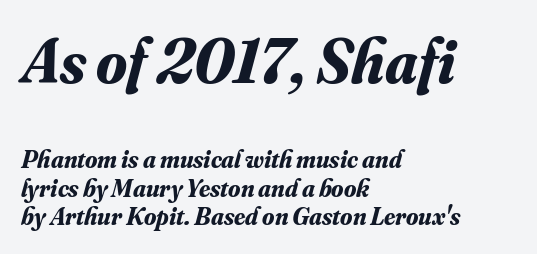
{"serif": "yes", "italic": "yes", "lean": "right", "slant_degrees": 16, "bold": "yes", "weight": "bold", "width": "normal", "stroke_contrast": "medium", "x_height": "small", "monospaced": "no", "underline": "no", "align": "left", "line_spacing": "tight", "line_spacing_ratio": 1.14, "letter_spacing": "normal", "letter_spacing_em": 0.0, "larger_block": "first", "size_ratio": 2.52, "glyph_px": 63}
